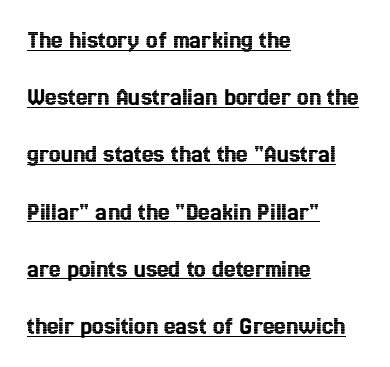
The font's upright variant was chosen for this text. Horizontal bands of white between lines are thick stripes. Decoration check: the copy is underlined. Casual observation: everything's shoved over to the left. How are the letters spaced? Ordinarily, with no added tracking.
